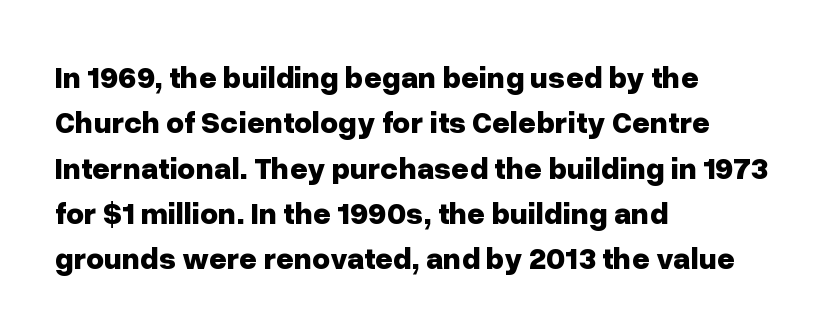
This block has exactly the height ordinary leading produces. In terms of letterspacing, this is plain default setting. You can tell from the bare stems that sans-serif type was used. Quick note: not italic, upright. Each row of text sits above clean, open space. You could not count columns in this text — the font is proportionally spaced.
